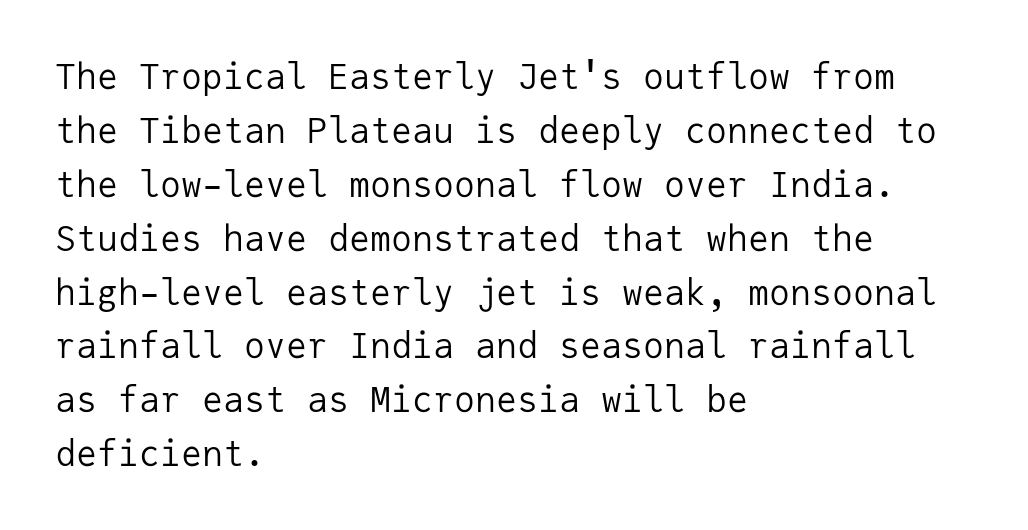
This block has exactly the height ordinary leading produces. This is sans-serif lettering, the kind often seen on screens and signage. The letters stand upright; this is a roman face. The zone under the glyphs is completely vacant. Each letter, wide or thin by design, is forced into the same width here. Short note: letters normally spaced.
